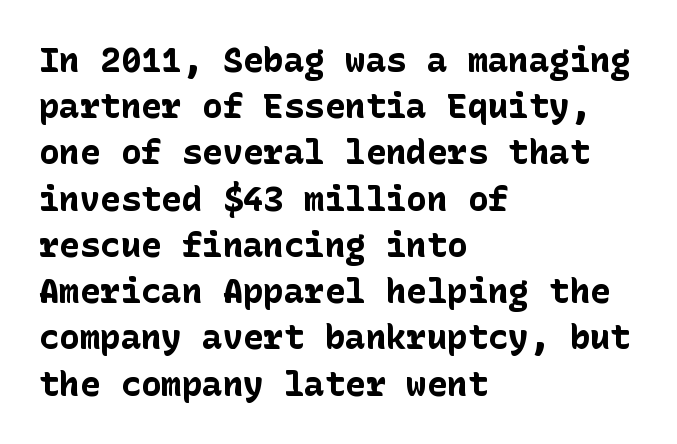
Every character sits straight up, as roman type does. Nope, no serifs anywhere on these letters. Only glyphs here, with clear space below each row. If you measured baseline to baseline, you'd find a middling distance.
